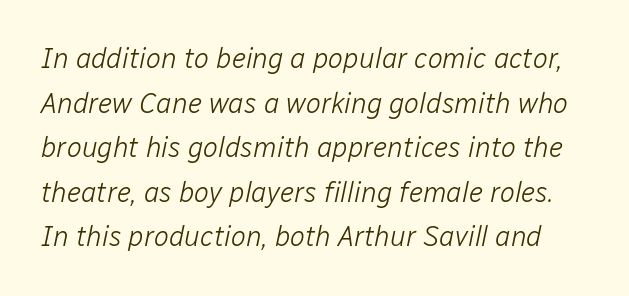
Q: Is the text bold? A: No.
Q: Is the text italic (slanted)? A: Yes, it leans right by about 12 degrees.
Q: Is the text underlined? A: No.
Q: Is the spacing between letters normal or unusually wide? A: Normal.
Q: Is the spacing between lines tight, normal or loose? A: Normal.
Q: Width (condensed, normal, or wide)? A: Normal.
Q: Stroke contrast? A: Low.
Q: x-height? A: Medium.
Q: Monospaced? A: No.
